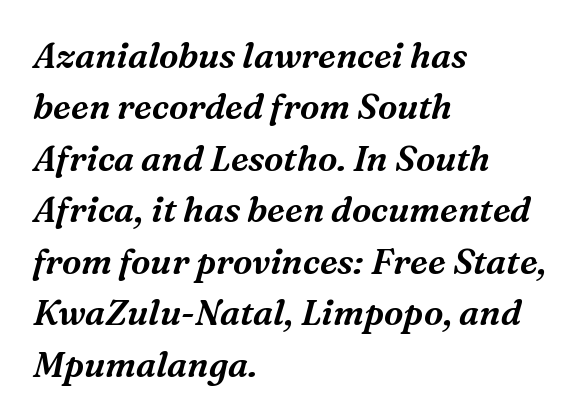
Spacing verdict: proportional, widths tailored to each character. You can tell it's italic because the verticals aren't actually vertical. A typesetter would call this leading conventional body-copy spacing. Has an underline been added? It has not.
